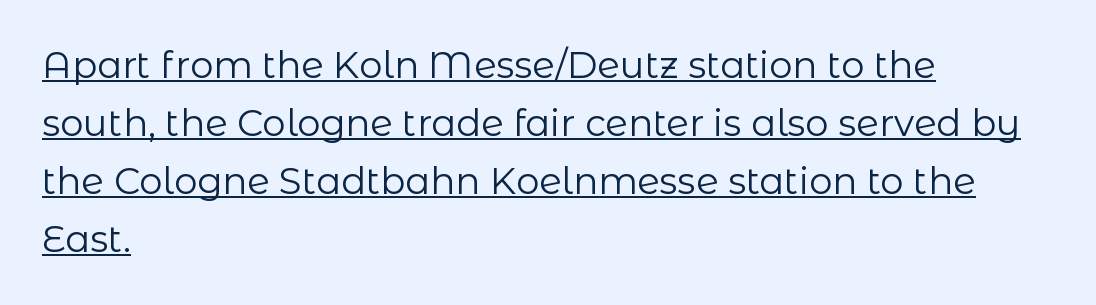
Q: Is the text bold? A: No.
Q: Is the text italic (slanted)? A: No, it is upright.
Q: Is the typeface a serif or a sans-serif typeface? A: Sans-serif.
Q: Is the text underlined? A: Yes.
Q: How is the paragraph aligned? A: Left-aligned.
Q: Is the spacing between letters normal or unusually wide? A: Normal.
Q: Is the spacing between lines tight, normal or loose? A: Normal.
Q: Width (condensed, normal, or wide)? A: Normal.
Q: Stroke contrast? A: Low.
Q: x-height? A: Medium.
Q: Monospaced? A: No.
